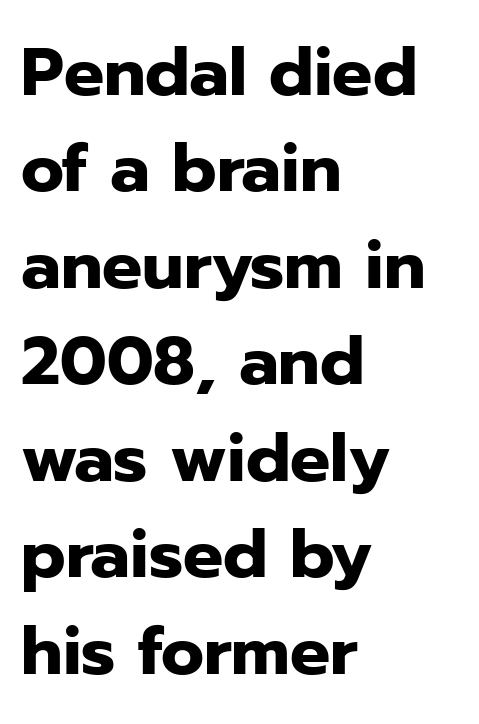
Think of a printed novel: that variable character pitch is what you see here. The line texture is even and compact thanks to regular tracking. Successive baselines arrive at the customary interval. The specimen omits any rule beneath the text block's lines.
